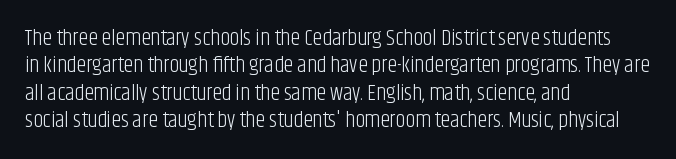
Counters stay open thanks to moderate or lighter strokes. All the whitespace from short lines collects on the right. Normally led — the rows are evenly, conventionally spaced. The glyphs are unaccompanied by any horizontal stroke below them.
